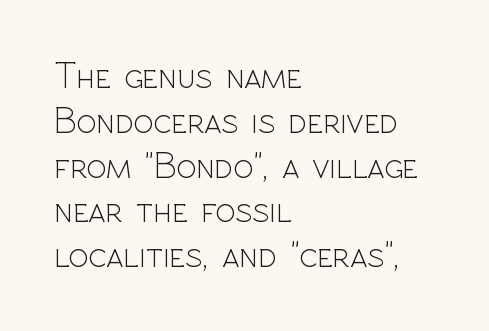
{"serif": "no", "italic": "no", "bold": "no", "weight": "light", "width": "normal", "x_height": "medium", "monospaced": "no", "underline": "no", "align": "left", "line_spacing_ratio": 1.21, "letter_spacing": "normal", "letter_spacing_em": 0.0, "glyph_px": 37}
